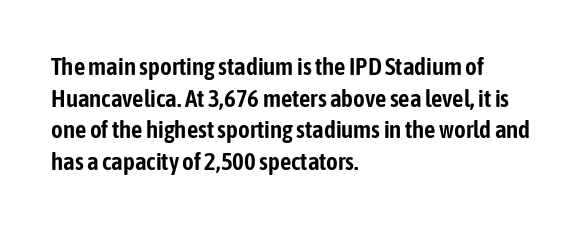
Q: Is the text italic (slanted)? A: No, it is upright.
Q: Is the text underlined? A: No.
Q: How is the paragraph aligned? A: Left-aligned.
Q: Is the spacing between letters normal or unusually wide? A: Normal.
Q: Is the spacing between lines tight, normal or loose? A: Normal.
